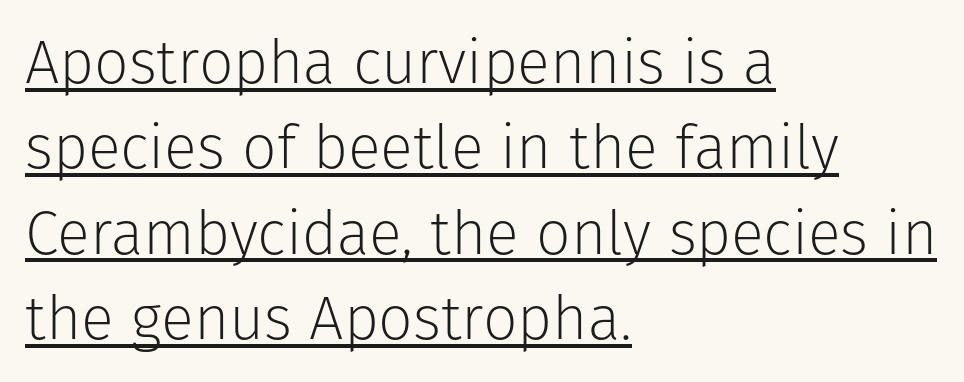
{"serif": "no", "italic": "no", "bold": "no", "weight": "light", "width": "normal", "stroke_contrast": "low", "x_height": "medium", "monospaced": "no", "underline": "yes", "align": "left", "line_spacing": "normal", "line_spacing_ratio": 1.4, "letter_spacing": "normal", "letter_spacing_em": 0.0, "glyph_px": 61}
